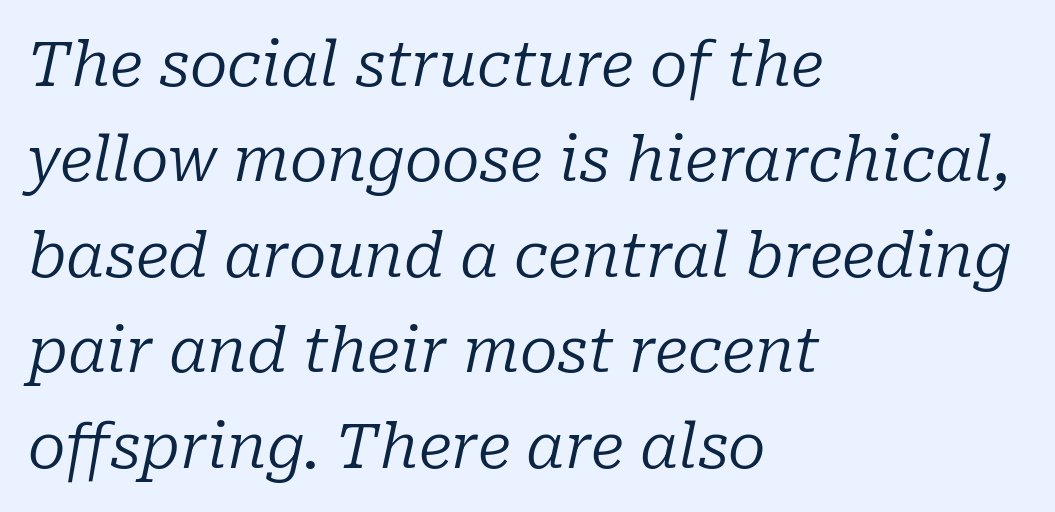
The image shows 62 px regular-weight serif type, italic (leaning right); set left-aligned, normal line spacing (1.54x), normal letter spacing, not underlined; low stroke contrast and a medium x-height.
